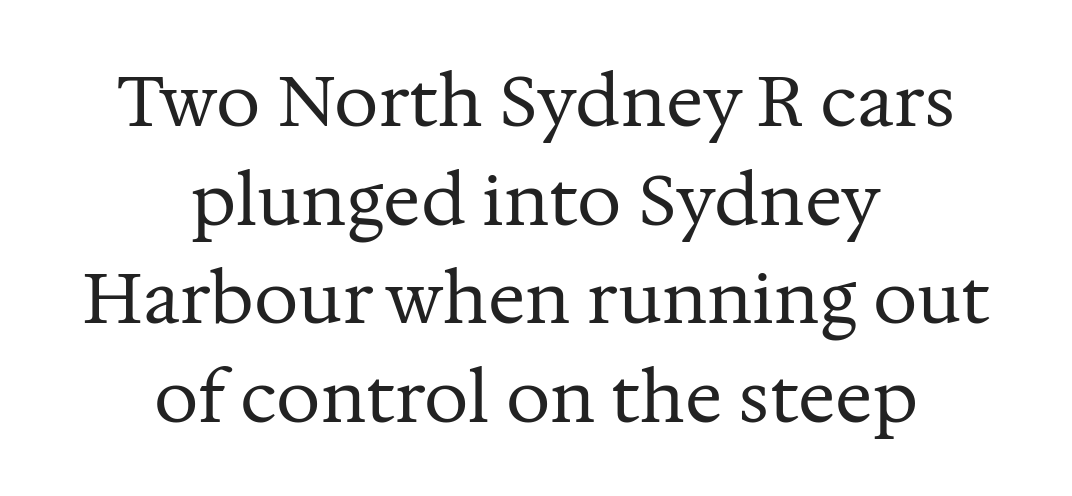
Ordinary non-slanted type is in use. Varying glyph widths throughout — classic text-font behaviour. The specimen omits any rule beneath the text block's lines. The vertical gap from one line to the next is medium. The typesetter chose a symmetrical, centered arrangement here.
